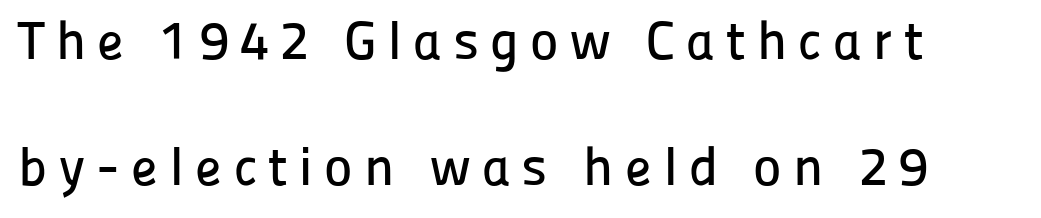
Rule under the text: the space is simply empty. Each word looks stretched out because of the extra space between its letters. Vertical spacing — loose. Character widths vary here, with narrow letters taking less room than wide ones.
